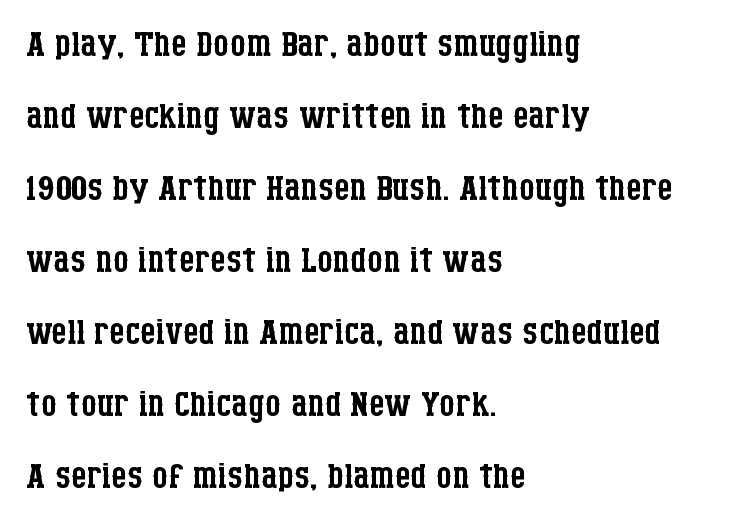
The string is rendered with underlining switched off. Honestly, the row spacing looks completely unremarkable. Is this a sans? No — the strokes have serifs. Layout note: lines flush left. Vertical strokes here are truly vertical.
